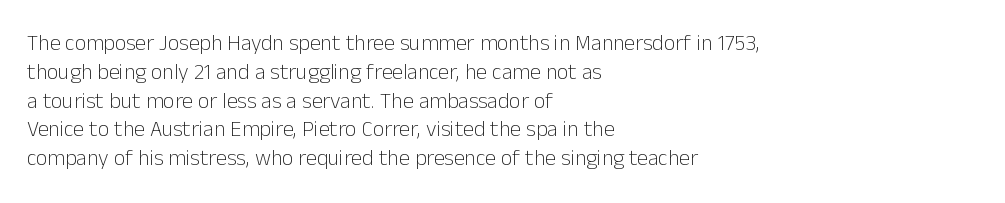
The image shows 22 px text type, upright; set left-aligned, normal line spacing (1.31x), normal letter spacing, not underlined.
